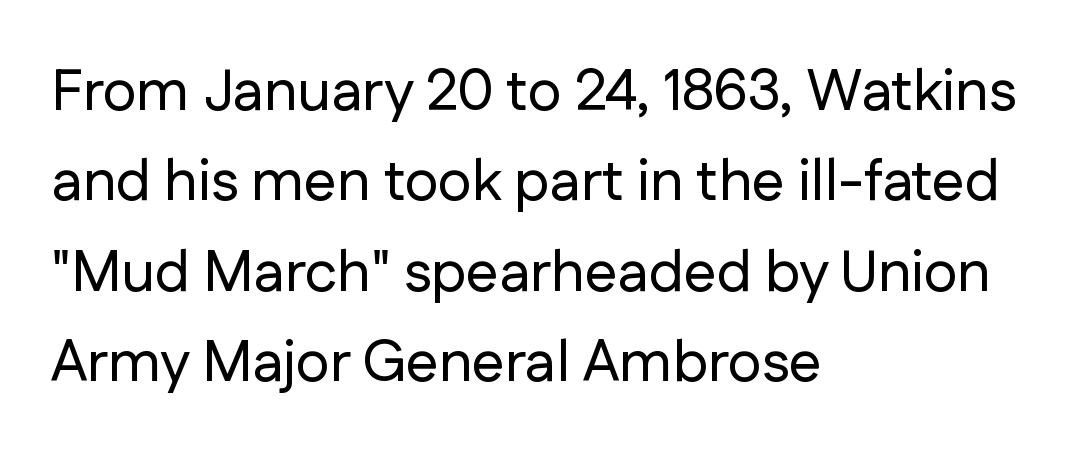
Typographically, this falls in the sans-serif category. If you measured baseline to baseline, you'd find a middling distance. Honestly, there is no underline to notice here at all. No italicization has been applied; the sample stays upright.
